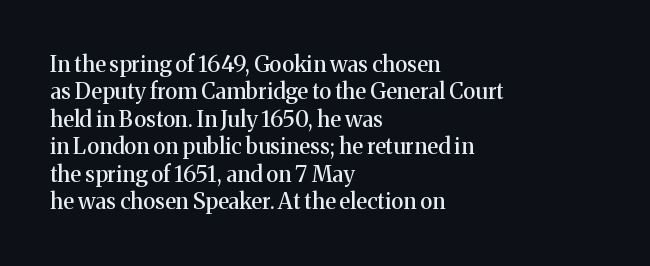
Letter spacing: default. Words float on clear page, feet unadorned. Every stem runs plumb, perpendicular to the baseline. Is there much room between lines? A standard amount, neither cramped nor airy. Reading down the block, your eye returns to a fixed left position each line.
